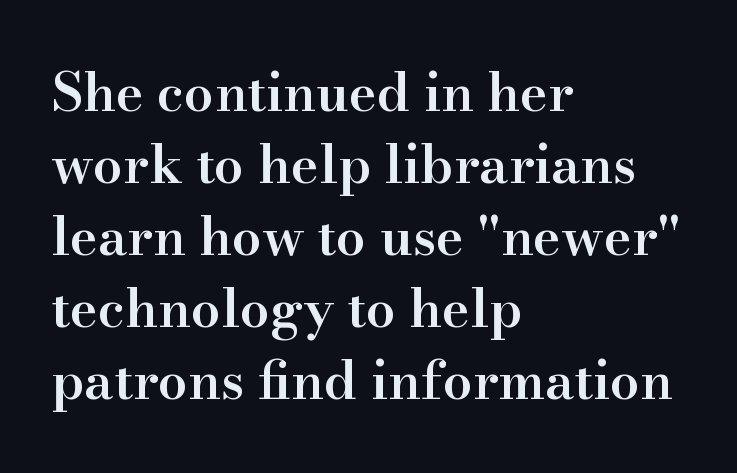
Line starts are locked; line ends wander. Every stem runs plumb, perpendicular to the baseline. Decoration check: the copy has no underline. Regular leading.
